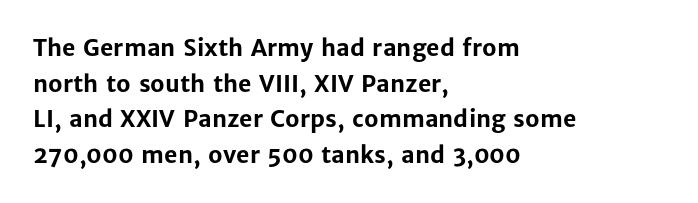
Is the block centered? No — it sits flush against the left margin. A full-strength bold gives these letters their thick strokes. The zone under the glyphs is completely vacant. This sample uses an upright cut, with every glyph sitting square on the baseline. The passage shown has conventional tracking throughout. The line-height multiplier appears to be the usual default.
